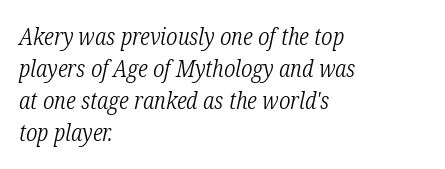
Q: Is the text bold? A: No.
Q: Is the text italic (slanted)? A: Yes, it leans right by about 12 degrees.
Q: Is the text underlined? A: No.
Q: How is the paragraph aligned? A: Left-aligned.
Q: Is the spacing between letters normal or unusually wide? A: Normal.
Q: Is the spacing between lines tight, normal or loose? A: Normal.
